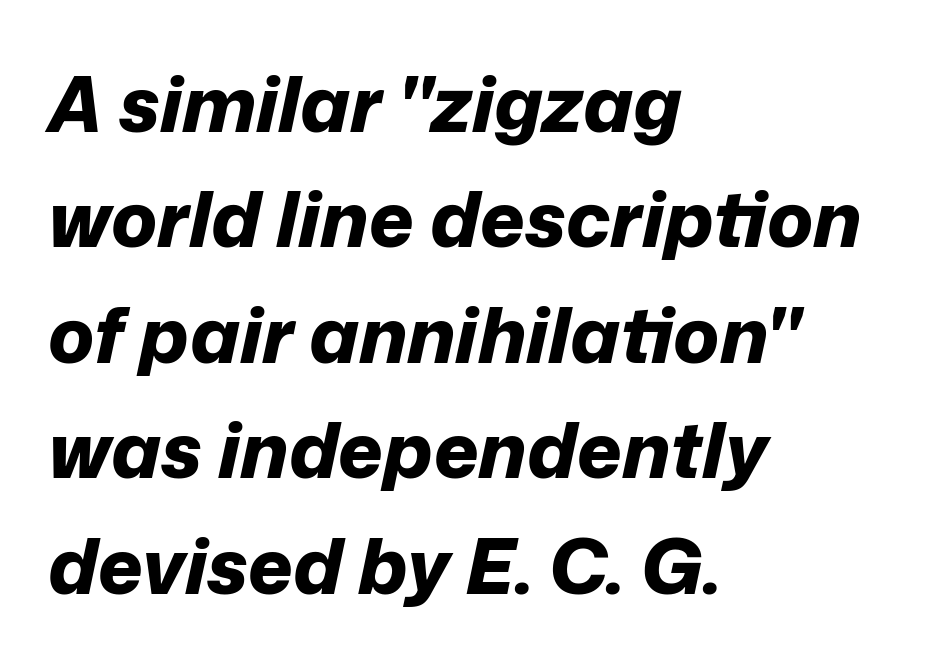
The image shows 77 px bold type, italic (leaning right); set left-aligned, normal line spacing (1.5x), normal letter spacing, not underlined; low stroke contrast and a medium x-height.
